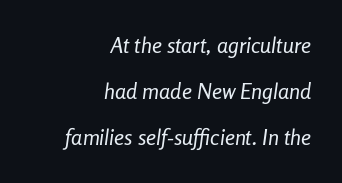
The image shows 22 px text type, italic (leaning right); set right-aligned, loose line spacing (2.1x), normal letter spacing, not underlined.
